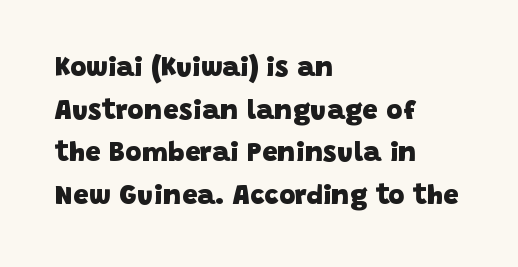
The image shows 28 px heavy sans-serif type; set left-aligned, normal line spacing (1.52x), normal letter spacing, not underlined; low stroke contrast and a large x-height.
